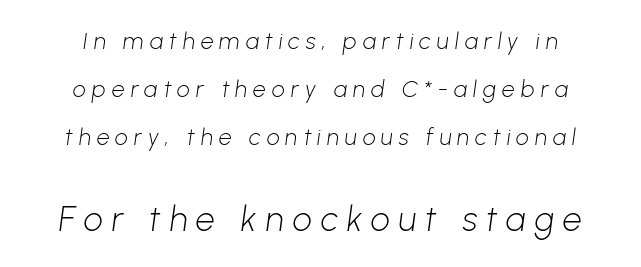
The image shows 34 px light sans-serif type; set centered, loose line spacing (2.08x), unusually wide letter spacing (+0.26 em), not underlined; the second (bottom) block is 1.48x larger; low stroke contrast and a medium x-height.
